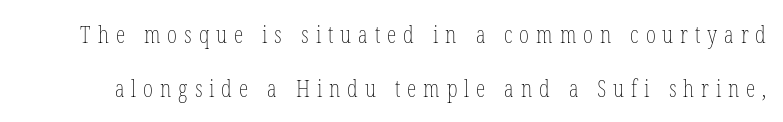
{"italic": "no", "bold": "no", "underline": "no", "line_spacing": "loose", "line_spacing_ratio": 2.23, "letter_spacing": "wide", "letter_spacing_em": 0.29, "glyph_px": 24}
